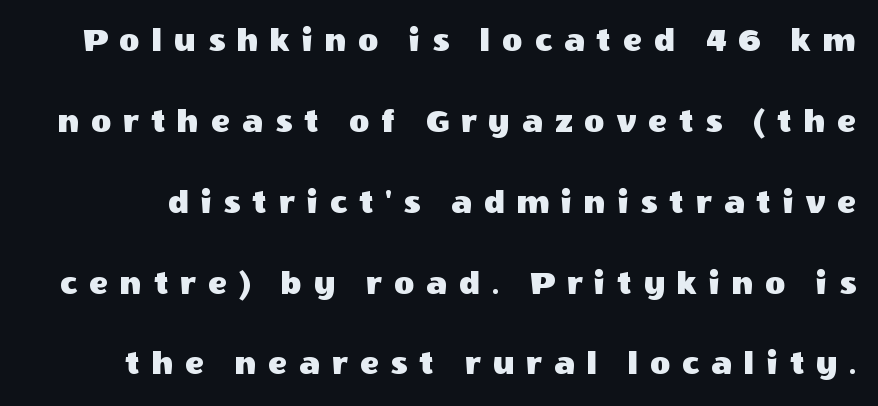
Q: Is the text italic (slanted)? A: No, it is upright.
Q: Is the typeface a serif or a sans-serif typeface? A: Sans-serif.
Q: Is the text underlined? A: No.
Q: Is the spacing between letters normal or unusually wide? A: Unusually wide.
Q: Is the spacing between lines tight, normal or loose? A: Loose.
Q: Width (condensed, normal, or wide)? A: Normal.
Q: x-height? A: Large.
Q: Monospaced? A: No.
